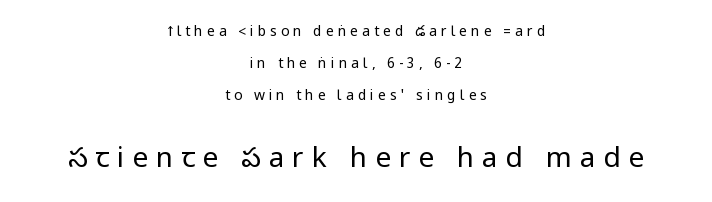
The image shows 28 px regular-weight, condensed sans-serif type, upright; set centered, loose line spacing (2.27x), unusually wide letter spacing (+0.28 em), not underlined; the second (bottom) block is 2.0x larger; low stroke contrast.
